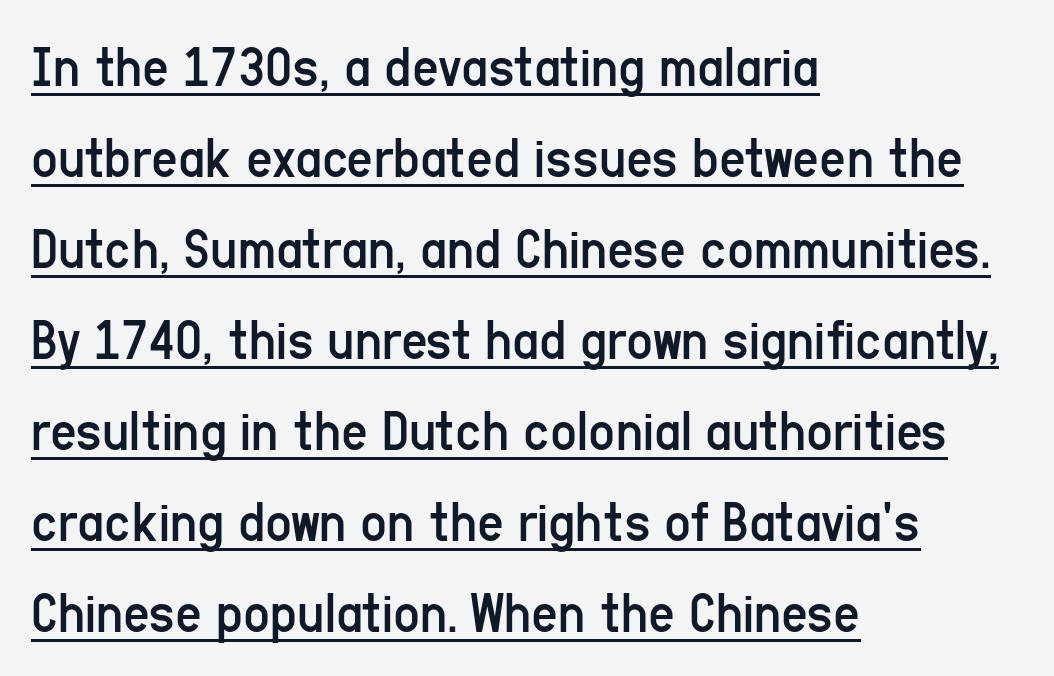
The image shows 58 px regular-weight, condensed sans-serif type, upright; set left-aligned, normal line spacing (1.57x), normal letter spacing, underlined; low stroke contrast and a medium x-height.
